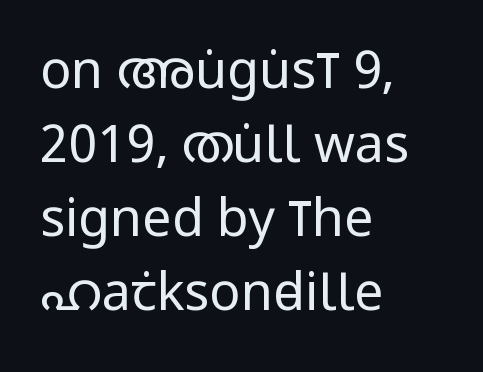
Looks like regular typesetting: each glyph gets only the width it needs. The paragraph has a hard left edge and a soft right edge. The characters are drawn with everyday or finer stroke widths. Lines of text with bare space underneath. Is the letter spacing exaggerated? No — it looks like the ordinary default.
